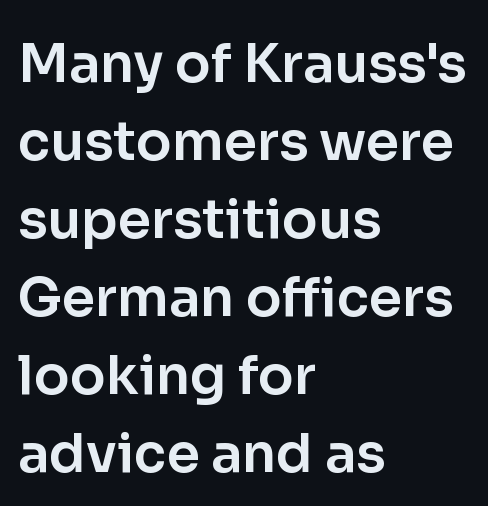
{"serif": "no", "italic": "no", "width": "normal", "stroke_contrast": "low", "x_height": "medium", "monospaced": "no", "underline": "no", "align": "left", "line_spacing": "normal", "line_spacing_ratio": 1.47, "letter_spacing": "normal", "letter_spacing_em": 0.0, "glyph_px": 53}
